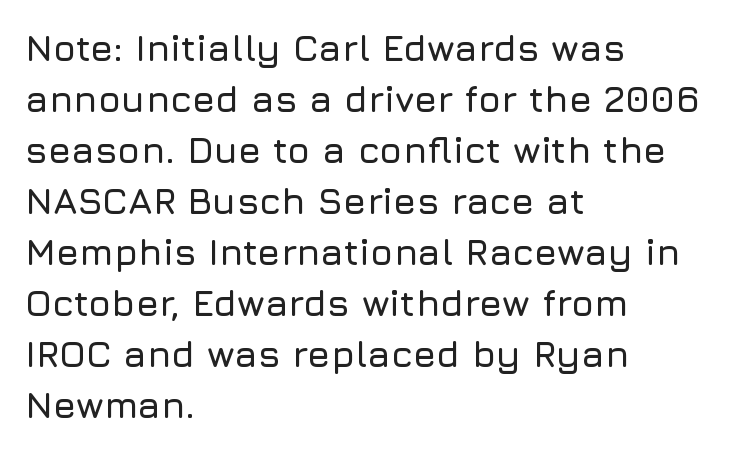
The image shows 37 px sans-serif type, upright; set left-aligned, normal line spacing (1.38x), normal letter spacing, not underlined; low stroke contrast and a medium x-height.
